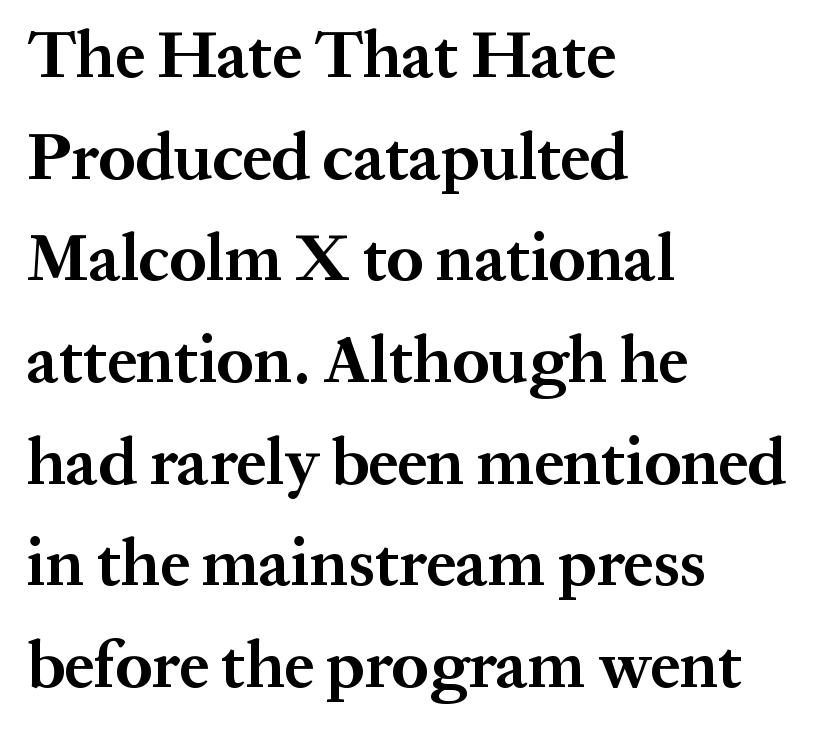
Does the weight exceed regular? Yes, all the way to bold. This is roman type, the default non-slanted kind. Honestly, the row spacing looks completely unremarkable. The letters carry serifs — small finishing strokes at the ends of their stems. The baseline area is clear. Honestly, the letter spacing is just normal — you wouldn't notice it.
